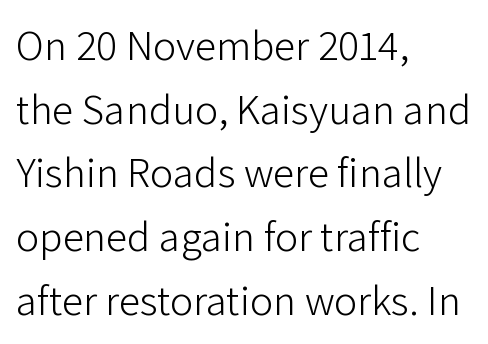
Layout note: lines flush left. Weight: not bold — regular or lighter. Characters follow at the spacing the type designer built in. Unmarked baselines from the first word to the last.
